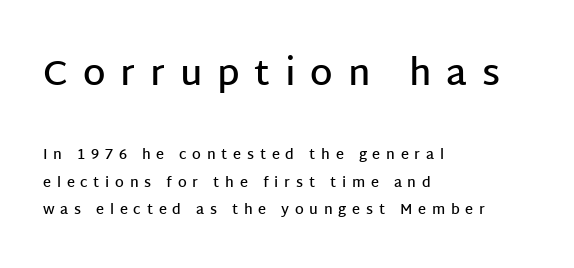
{"serif": "no", "italic": "no", "bold": "semi", "weight": "semibold", "width": "normal", "stroke_contrast": "low", "x_height": "large", "monospaced": "no", "underline": "no", "align": "left", "line_spacing": "loose", "line_spacing_ratio": 1.96, "letter_spacing": "wide", "letter_spacing_em": 0.41, "larger_block": "first", "size_ratio": 2.57, "glyph_px": 36}
